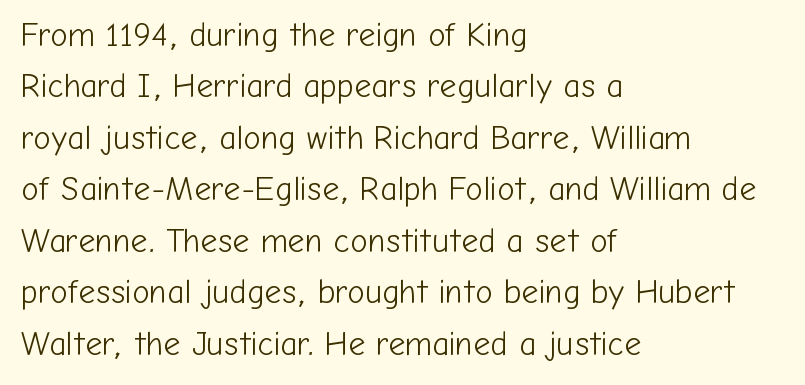
The image shows 33 px light sans-serif type, upright; set left-aligned, normal line spacing (1.56x), normal letter spacing, not underlined; low stroke contrast and a medium x-height.
